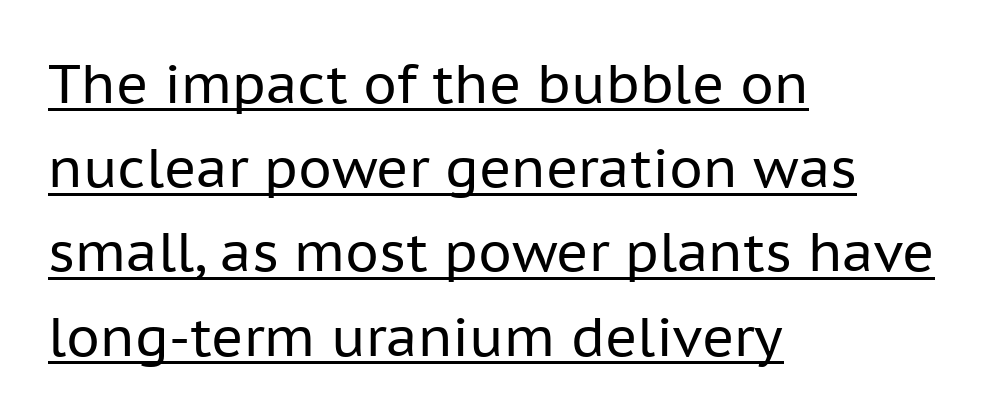
The image shows 54 px regular-weight sans-serif type, upright; set left-aligned, normal line spacing (1.56x), normal letter spacing, underlined; low stroke contrast and a medium x-height.
